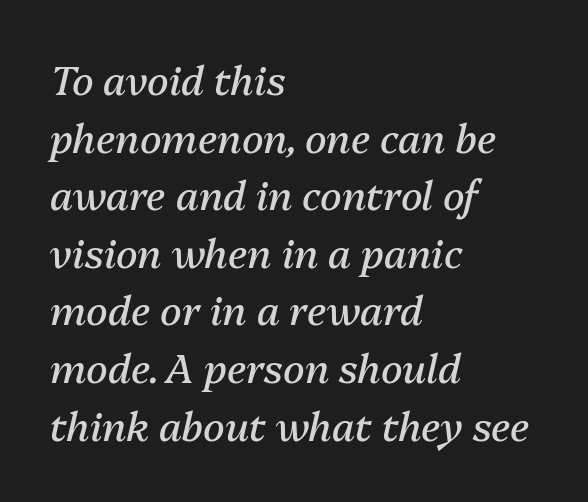
The image shows 40 px regular-weight type, italic (leaning right); set left-aligned, normal line spacing (1.44x), normal letter spacing, not underlined; medium stroke contrast and a medium x-height.
